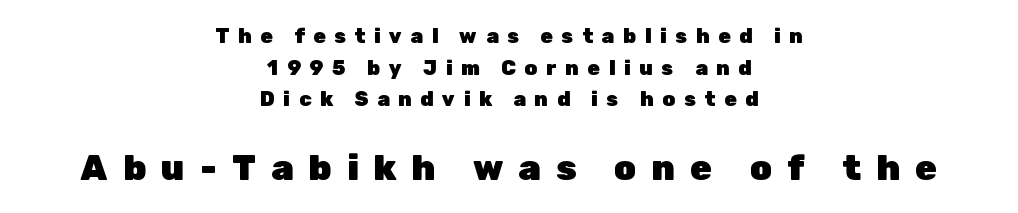
{"serif": "no", "italic": "no", "bold": "yes", "weight": "heavy", "width": "normal", "stroke_contrast": "low", "x_height": "medium", "monospaced": "no", "underline": "no", "align": "center", "line_spacing": "normal", "line_spacing_ratio": 1.58, "letter_spacing": "wide", "letter_spacing_em": 0.44, "larger_block": "second", "size_ratio": 1.75, "glyph_px": 35}
